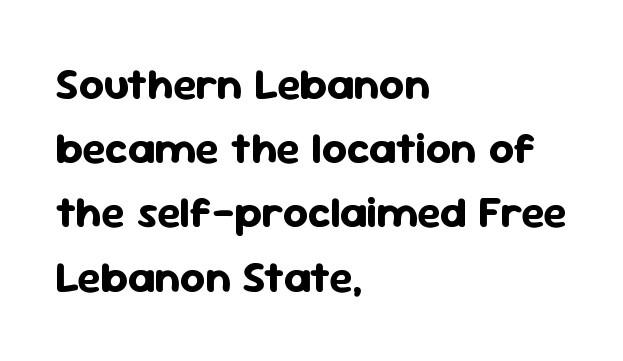
Q: Is the text bold? A: Yes.
Q: Is the text italic (slanted)? A: No, it is upright.
Q: Is the typeface a serif or a sans-serif typeface? A: Sans-serif.
Q: Is the text underlined? A: No.
Q: How is the paragraph aligned? A: Left-aligned.
Q: Is the spacing between letters normal or unusually wide? A: Normal.
Q: Is the spacing between lines tight, normal or loose? A: Normal.
Q: Width (condensed, normal, or wide)? A: Normal.
Q: Stroke contrast? A: Low.
Q: x-height? A: Medium.
Q: Monospaced? A: No.
